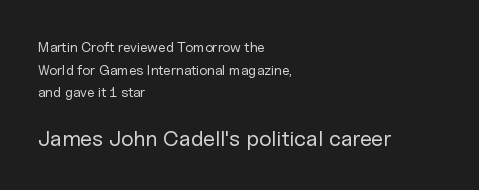
The block of text has a typical density, with ordinary space between rows. Weight: in the light-to-regular range. Italic? Not at all — the glyphs are vertical. A student would notice the bottom passage is typeset larger than what precedes it.
